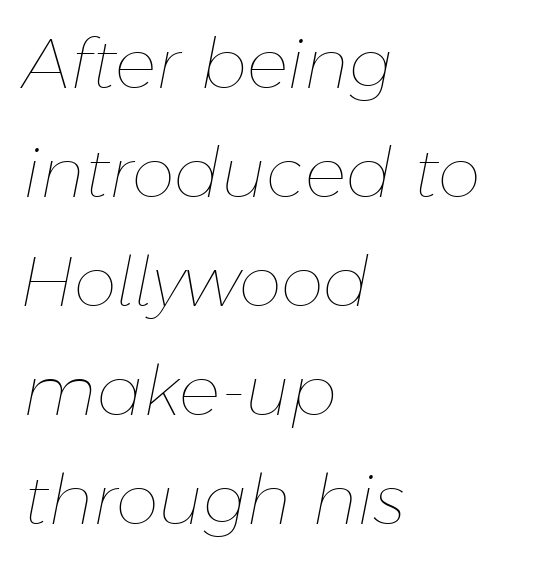
{"italic": "yes", "lean": "right", "slant_degrees": 11, "bold": "no", "weight": "thin", "width": "normal", "stroke_contrast": "low", "x_height": "medium", "monospaced": "no", "underline": "no", "align": "left", "line_spacing": "normal", "line_spacing_ratio": 1.58, "letter_spacing": "normal", "letter_spacing_em": 0.0, "glyph_px": 69}
